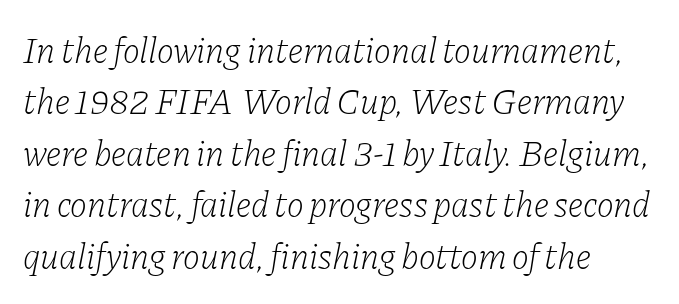
{"serif": "yes", "italic": "yes", "lean": "right", "slant_degrees": 11, "bold": "no", "weight": "light", "width": "normal", "stroke_contrast": "low", "x_height": "medium", "monospaced": "no", "underline": "no", "align": "left", "line_spacing": "normal", "line_spacing_ratio": 1.43, "letter_spacing": "normal", "letter_spacing_em": 0.0, "glyph_px": 36}
